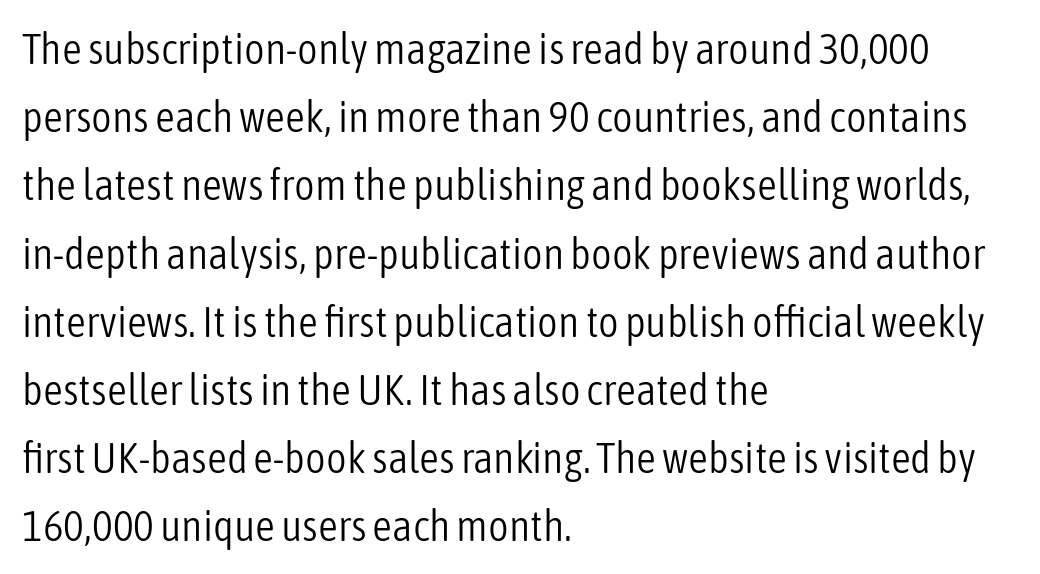
The image shows 44 px light, condensed sans-serif type, upright; set left-aligned, normal line spacing (1.55x), normal letter spacing, not underlined; low stroke contrast and a medium x-height.
